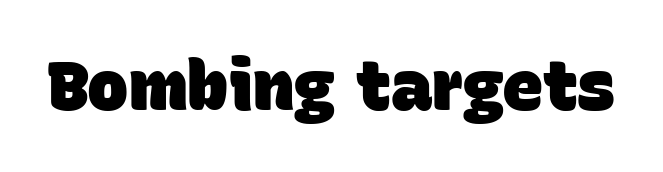
The image shows 69 px heavy sans-serif type; set normal letter spacing, not underlined; low stroke contrast and a large x-height.
